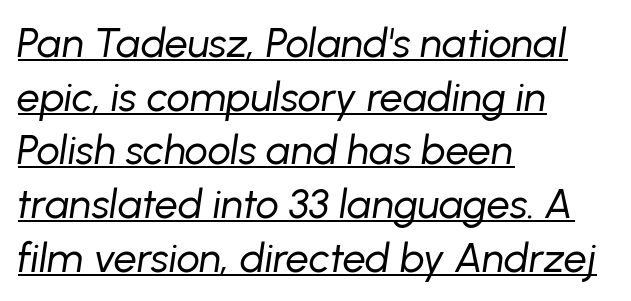
The image shows 41 px regular-weight type, italic (leaning right); set left-aligned, normal line spacing (1.31x), normal letter spacing, underlined; low stroke contrast and a medium x-height.
